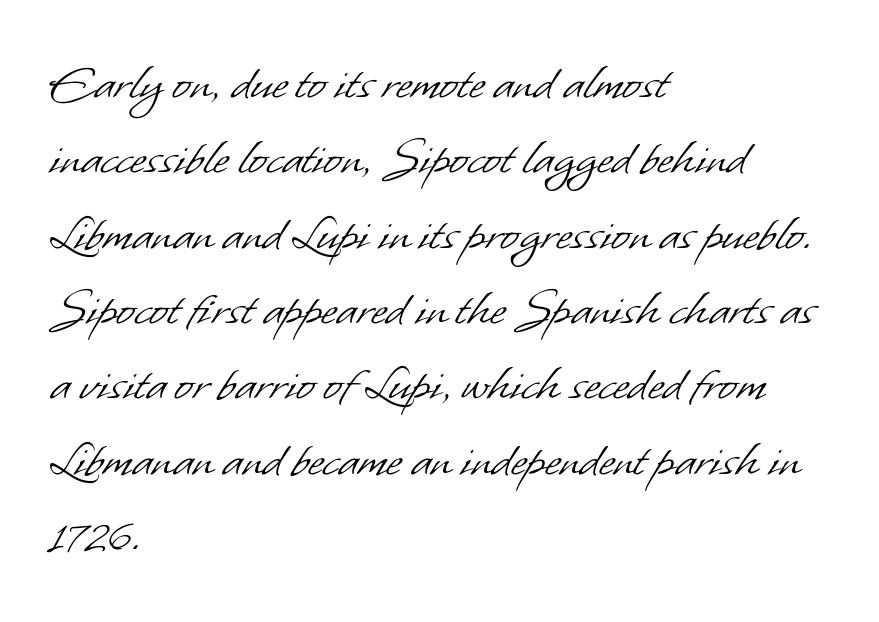
Note the varied advance widths — an 'i' is clearly narrower than an 'm'. Nope, no serifs anywhere on these letters. Rows of type keep a routine distance in the vertical direction. The weight tops out at a normal text grade. One-word summary of the alignment: left.
